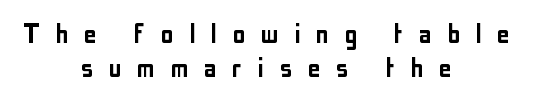
Q: Is the text italic (slanted)? A: No, it is upright.
Q: Is the typeface a serif or a sans-serif typeface? A: Sans-serif.
Q: Is the text underlined? A: No.
Q: How is the paragraph aligned? A: Centered.
Q: Is the spacing between letters normal or unusually wide? A: Unusually wide.
Q: Is the spacing between lines tight, normal or loose? A: Tight.
Q: Width (condensed, normal, or wide)? A: Condensed.
Q: Stroke contrast? A: Low.
Q: x-height? A: Medium.
Q: Monospaced? A: No.
